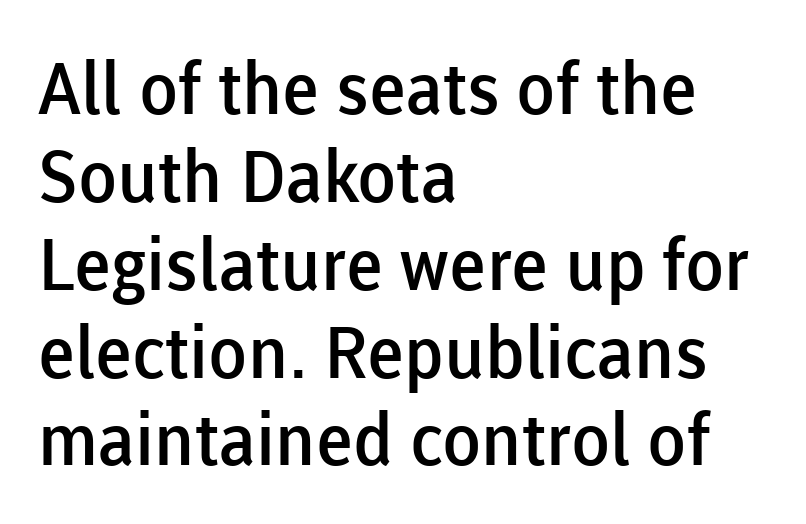
{"serif": "no", "italic": "no", "bold": "semi", "weight": "semibold", "width": "normal", "stroke_contrast": "low", "x_height": "medium", "monospaced": "no", "underline": "no", "align": "left", "line_spacing_ratio": 1.22, "letter_spacing": "normal", "letter_spacing_em": 0.0, "glyph_px": 72}
